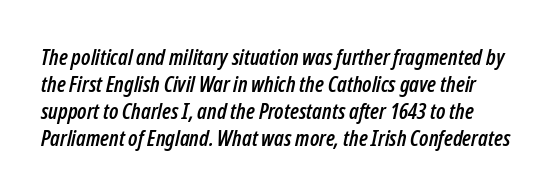
{"italic": "yes", "lean": "right", "slant_degrees": 12, "underline": "no", "line_spacing_ratio": 1.23, "letter_spacing": "normal", "letter_spacing_em": 0.0, "glyph_px": 22}
